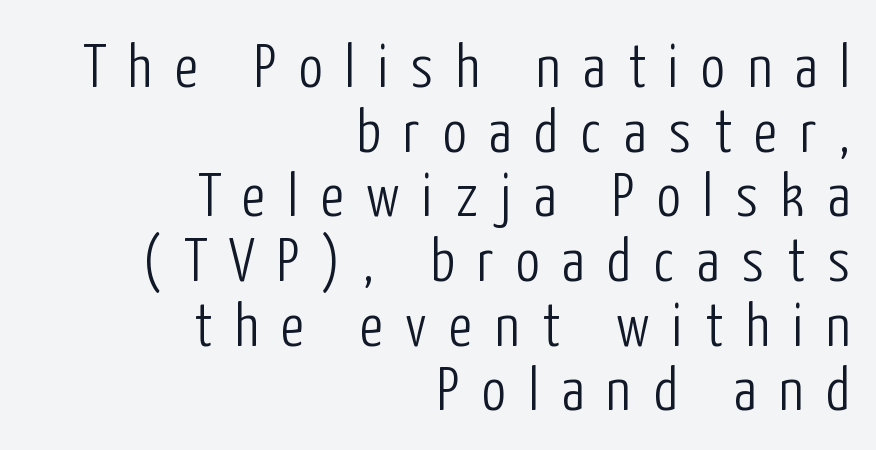
{"serif": "no", "italic": "no", "bold": "no", "weight": "light", "width": "condensed", "stroke_contrast": "low", "x_height": "medium", "monospaced": "no", "underline": "no", "align": "right", "line_spacing": "tight", "line_spacing_ratio": 1.06, "letter_spacing": "wide", "letter_spacing_em": 0.37, "glyph_px": 61}
